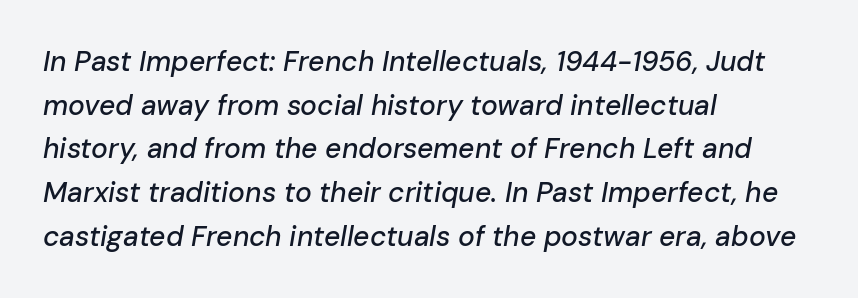
Character widths vary here, with narrow letters taking less room than wide ones. Each new line begins a customary step beneath the previous one. Compared with a centered layout, this one pins lines to the left instead. Descender tails drop into unmarked territory. Italic: yes, the glyphs are oblique. The type is set solid horizontally, with unmodified tracking.
